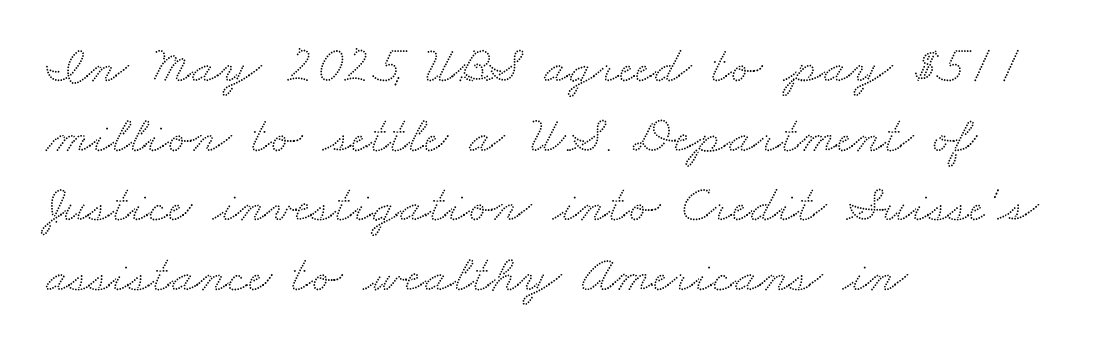
Q: Is the typeface a serif or a sans-serif typeface? A: Serif.
Q: Is the text underlined? A: No.
Q: How is the paragraph aligned? A: Left-aligned.
Q: Is the spacing between letters normal or unusually wide? A: Normal.
Q: Is the spacing between lines tight, normal or loose? A: Normal.
Q: Width (condensed, normal, or wide)? A: Wide.
Q: Stroke contrast? A: Medium.
Q: x-height? A: Small.
Q: Monospaced? A: No.
